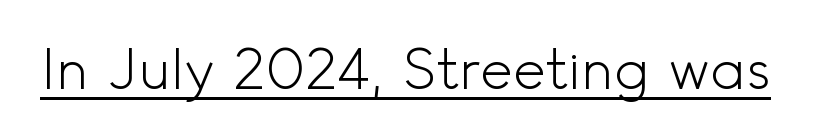
Q: Is the text bold? A: No.
Q: Is the text italic (slanted)? A: No, it is upright.
Q: Is the typeface a serif or a sans-serif typeface? A: Sans-serif.
Q: Is the text underlined? A: Yes.
Q: Is the spacing between letters normal or unusually wide? A: Normal.
Q: Width (condensed, normal, or wide)? A: Normal.
Q: x-height? A: Small.
Q: Monospaced? A: No.
